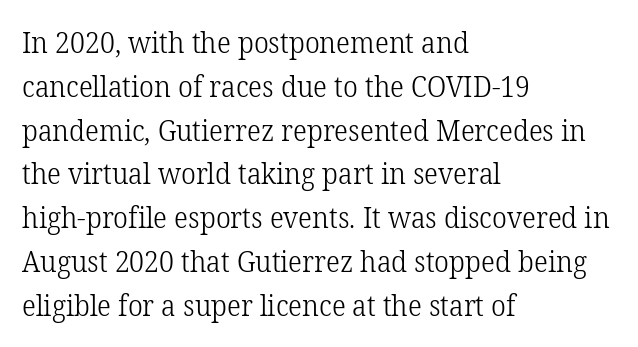
The rendering shows small feet on the letterforms — a serif design. Spacing verdict: proportional, widths tailored to each character. In CSS terms this would be text-align: left. A typesetter would mark this as roman, not italic. Horizontal bands of white between lines are of average thickness.
